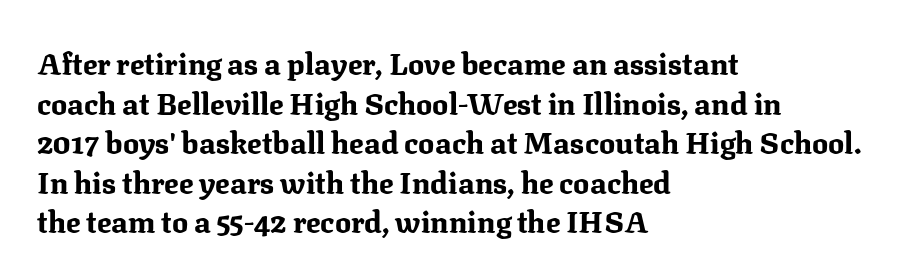
{"serif": "yes", "italic": "no", "bold": "yes", "weight": "bold", "width": "normal", "stroke_contrast": "medium", "x_height": "medium", "monospaced": "no", "underline": "no", "align": "left", "line_spacing": "normal", "line_spacing_ratio": 1.32, "letter_spacing": "normal", "letter_spacing_em": 0.0, "glyph_px": 30}
